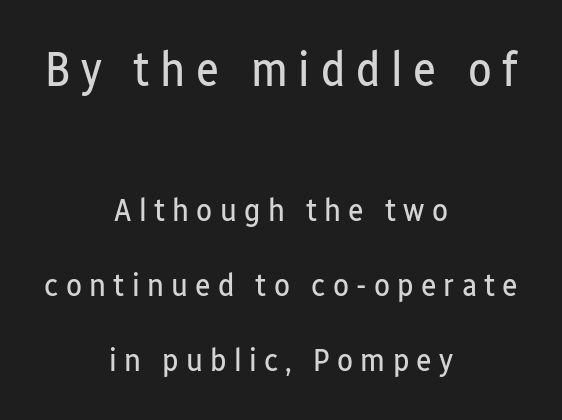
Underlining? Definitely not there. These lines stand farther apart than default settings would place them. A typesetter would call this proportional, since set widths differ per character. I'd call this a sans setting — the letters go barefoot.
